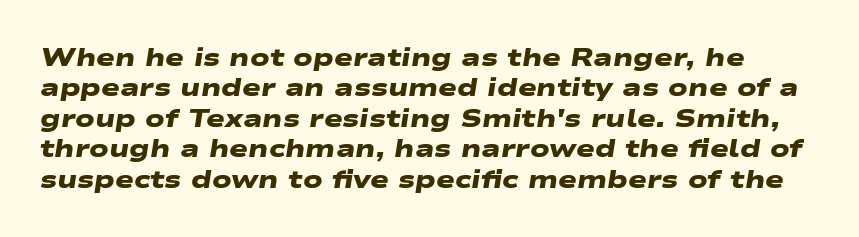
{"bold": "yes", "underline": "no", "line_spacing_ratio": 1.22, "letter_spacing": "normal", "letter_spacing_em": 0.0, "glyph_px": 25}
